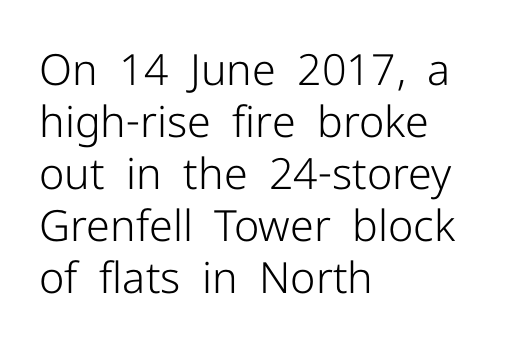
The image shows 43 px light sans-serif type, upright; set left-aligned, line spacing 1.21x, normal letter spacing, not underlined; low stroke contrast and a medium x-height.
